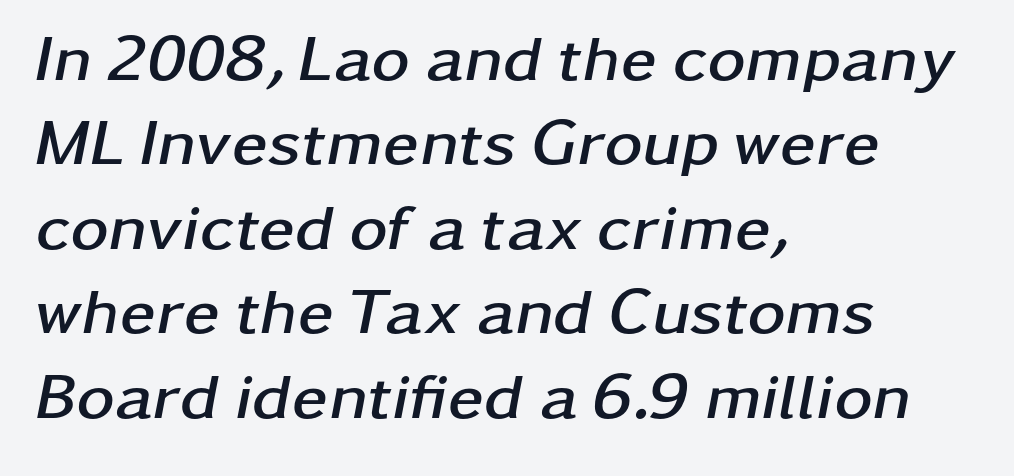
You could call the tracking neutral — neither tight nor loose. Summary of vertical rhythm: regular, with standard interline spacing. Descenders hang freely into open space. The lines are quadded left. On the weight axis this lands at bold, roughly 700. There's an unmistakable incline to the writing here.
